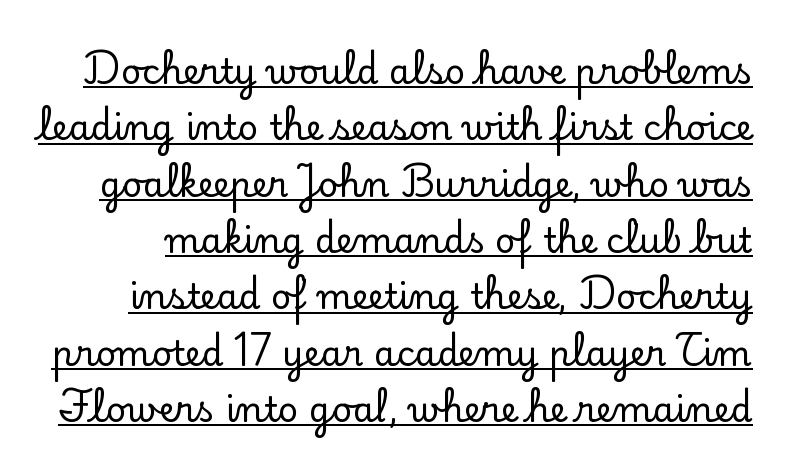
Notice how a bar underscores the lettering throughout. Do the letters lean? They stand straight. Unlike a clean sans, this face finishes its strokes with serifs. Tracking here is standard; glyphs follow each other at the usual distance. The leading is moderate, giving the passage an even texture. Each letter keeps its own natural width here, so spacing adapts to shape.
